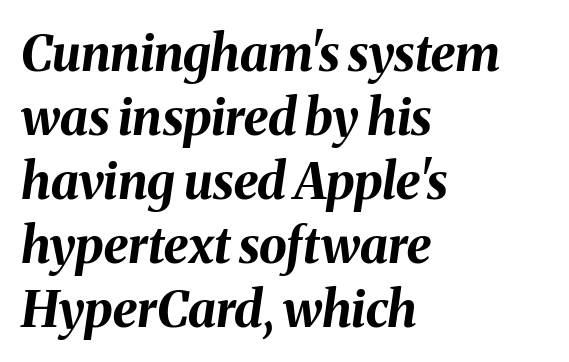
Q: Is the text bold? A: Yes.
Q: Is the text italic (slanted)? A: Yes, it leans right by about 8 degrees.
Q: Is the text underlined? A: No.
Q: How is the paragraph aligned? A: Left-aligned.
Q: Is the spacing between letters normal or unusually wide? A: Normal.
Q: Is the spacing between lines tight, normal or loose? A: Normal.
Q: Width (condensed, normal, or wide)? A: Normal.
Q: Stroke contrast? A: Medium.
Q: x-height? A: Medium.
Q: Monospaced? A: No.
